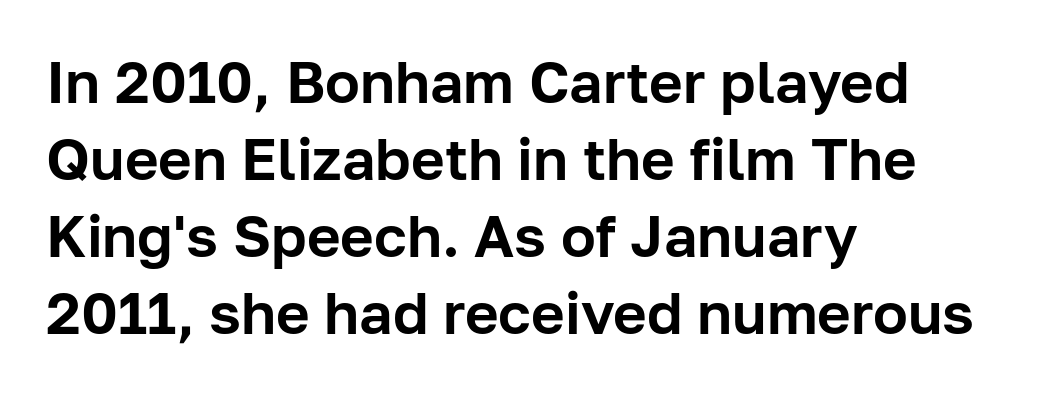
The letters advance in unequal steps, a hallmark of proportional type. Font category for this specimen: sans-serif. This sample uses plain, unmodified letter spacing. Line spacing here is normal. Each row of text sits above clean, open space.
